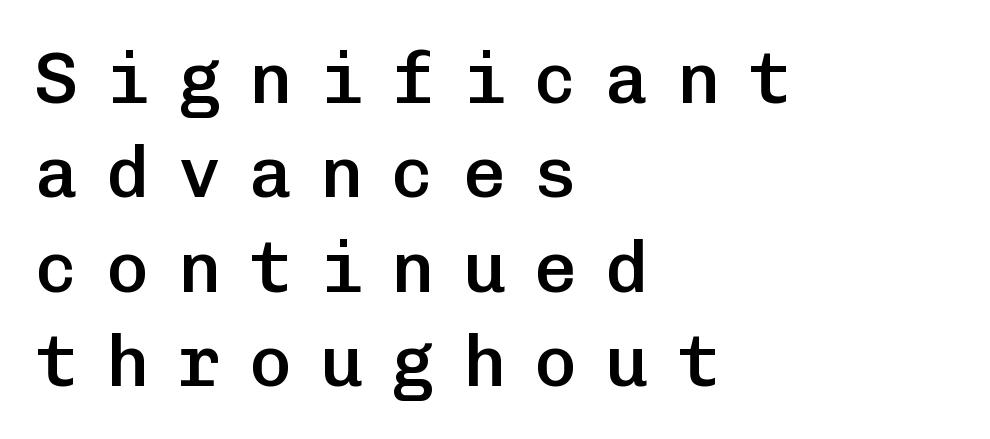
{"serif": "no", "italic": "no", "bold": "semi", "weight": "semibold", "width": "normal", "stroke_contrast": "low", "x_height": "medium", "monospaced": "yes", "underline": "no", "align": "left", "line_spacing": "normal", "line_spacing_ratio": 1.31, "letter_spacing": "wide", "letter_spacing_em": 0.39, "glyph_px": 72}
